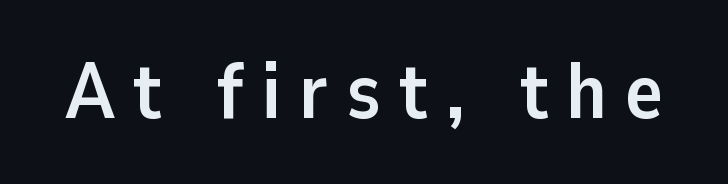
Q: Is the text bold? A: Yes.
Q: Is the text italic (slanted)? A: No, it is upright.
Q: Is the typeface a serif or a sans-serif typeface? A: Sans-serif.
Q: Is the text underlined? A: No.
Q: Is the spacing between letters normal or unusually wide? A: Unusually wide.
Q: Width (condensed, normal, or wide)? A: Normal.
Q: Stroke contrast? A: Low.
Q: x-height? A: Medium.
Q: Monospaced? A: No.
